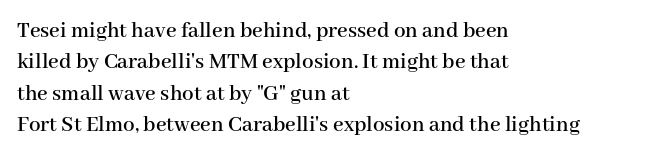
{"italic": "no", "underline": "no", "align": "left", "line_spacing": "normal", "line_spacing_ratio": 1.36, "letter_spacing": "normal", "letter_spacing_em": 0.0, "glyph_px": 23}
